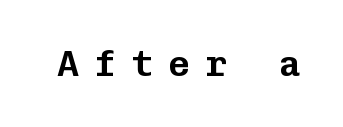
The image shows 36 px sans-serif type, upright, monospaced; set unusually wide letter spacing (+0.43 em), not underlined; low stroke contrast and a medium x-height.
